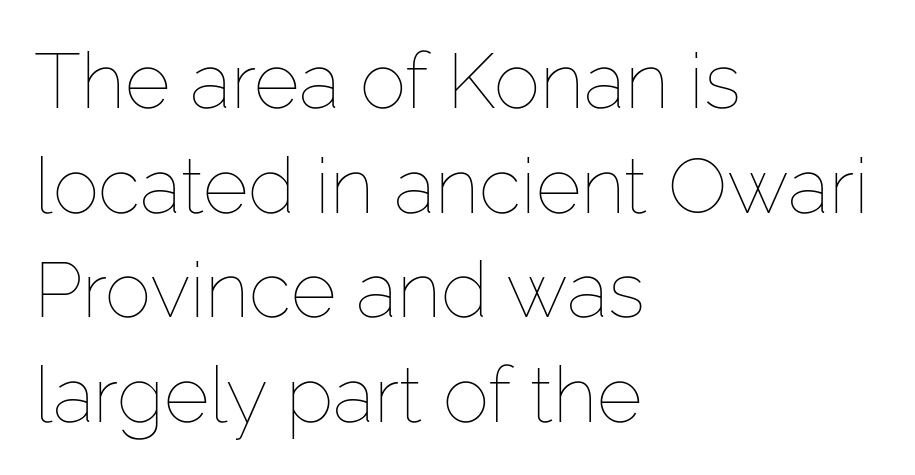
{"italic": "no", "bold": "no", "weight": "thin", "width": "normal", "stroke_contrast": "low", "x_height": "medium", "monospaced": "no", "underline": "no", "align": "left", "line_spacing": "normal", "line_spacing_ratio": 1.34, "letter_spacing": "normal", "letter_spacing_em": 0.0, "glyph_px": 78}
